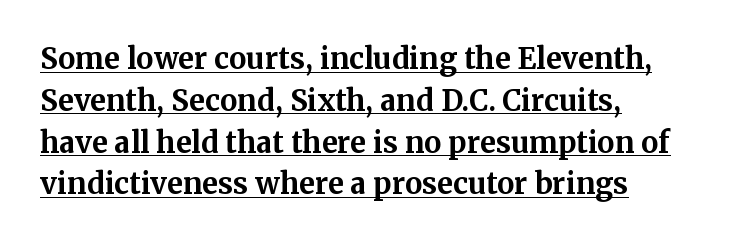
Q: Is the text bold? A: Yes.
Q: Is the text italic (slanted)? A: No, it is upright.
Q: Is the typeface a serif or a sans-serif typeface? A: Serif.
Q: Is the text underlined? A: Yes.
Q: How is the paragraph aligned? A: Left-aligned.
Q: Is the spacing between letters normal or unusually wide? A: Normal.
Q: Is the spacing between lines tight, normal or loose? A: Normal.
Q: Width (condensed, normal, or wide)? A: Normal.
Q: Stroke contrast? A: Medium.
Q: x-height? A: Medium.
Q: Monospaced? A: No.
